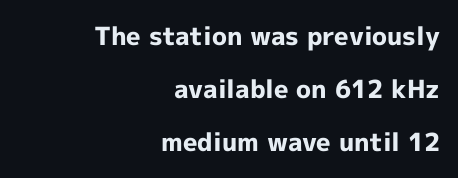
Q: Is the text bold? A: Yes.
Q: Is the text italic (slanted)? A: No, it is upright.
Q: Is the text underlined? A: No.
Q: How is the paragraph aligned? A: Right-aligned.
Q: Is the spacing between letters normal or unusually wide? A: Normal.
Q: Is the spacing between lines tight, normal or loose? A: Loose.
